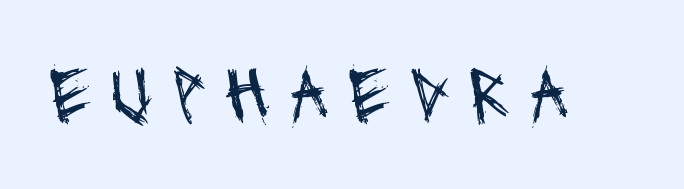
{"serif": "no", "bold": "no", "weight": "regular", "width": "condensed", "stroke_contrast": "medium", "x_height": "large", "monospaced": "no", "underline": "no", "letter_spacing": "wide", "letter_spacing_em": 0.23, "glyph_px": 79}
